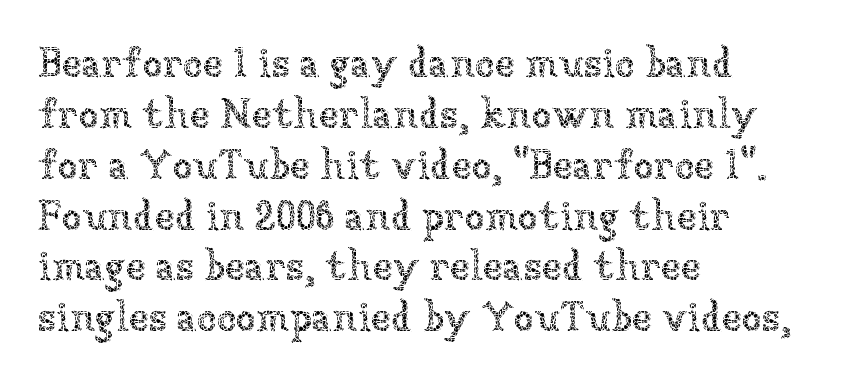
The zone under the glyphs is completely vacant. This is the regular roman posture of the typeface. Alignment: flush left. Observe the ordinary spacing: letters are neighbours, not strangers. Proportional: the letters do not fall into vertical columns. A quiet, ordinary-to-light weight characterises the typeface.
